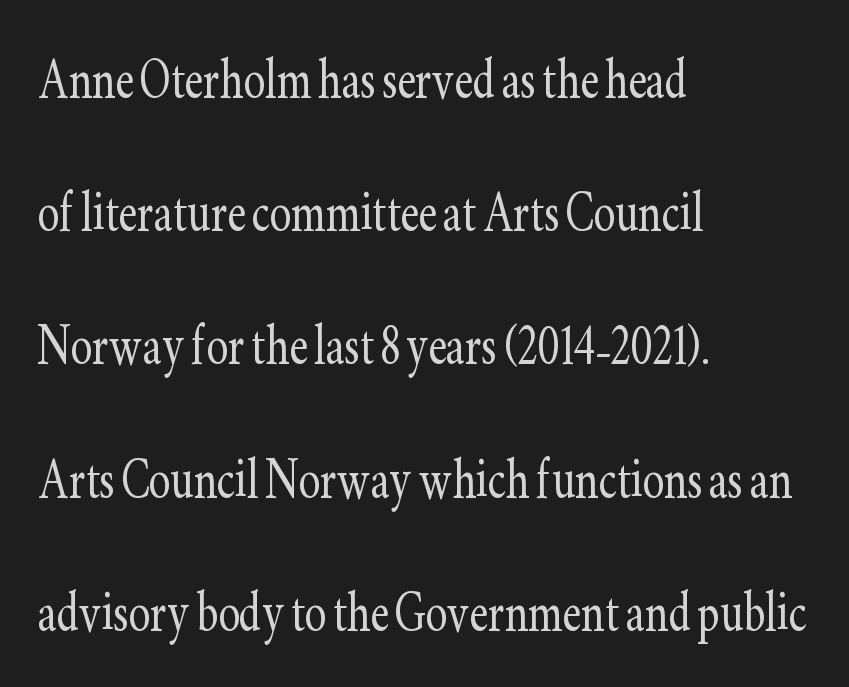
In terms of letterform style, serifs are clearly present. The typography opts for an upright posture over an oblique one. Stroke mass is kept to a normal reading level or below. In terms of leading, this rendering errs on the spacious side.
